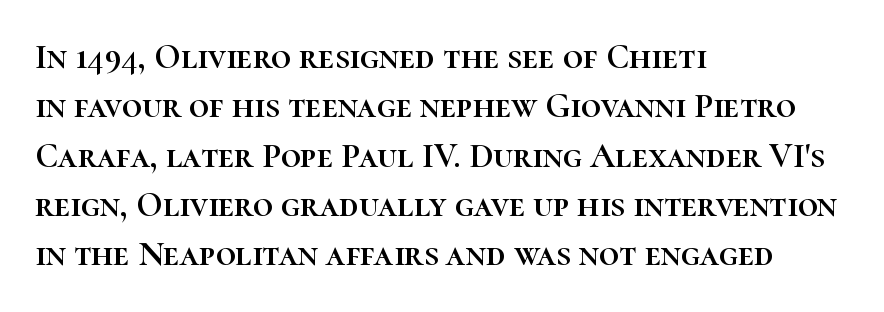
Typeset ragged right — the left edge is the straight one. Normally led — the rows are evenly, conventionally spaced. Varying glyph widths throughout — classic text-font behaviour. Ascenders rise straight up at ninety degrees. Glyph-to-glyph distance matches everyday printed text.
